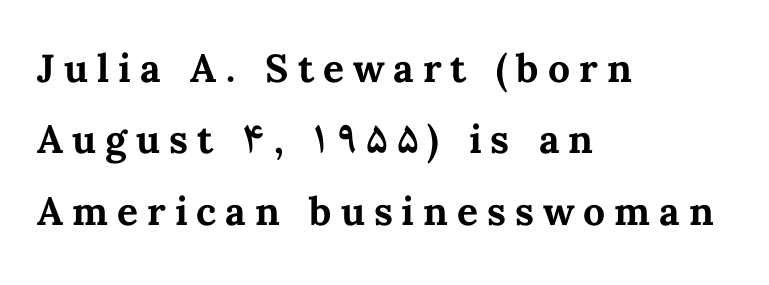
This is heavy type, rendered in bold. Visually the block forms a straight wall on the left and a jagged coastline on the right. The space beneath each line is pristine and unruled. It's the straight-up-and-down kind of type.
